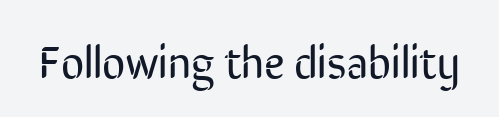
Bold? No — there's no thickening of the strokes. Decoration check: the copy has no underline. Looks like regular typesetting: each glyph gets only the width it needs. Words appear dense and cohesive because spacing is normal. The rendering shows plain stroke endings on the letterforms — a sans-serif design.
